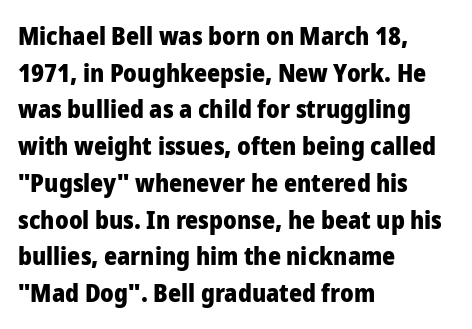
{"italic": "no", "bold": "yes", "underline": "no", "align": "left", "line_spacing": "normal", "line_spacing_ratio": 1.47, "letter_spacing": "normal", "letter_spacing_em": 0.0, "glyph_px": 25}
